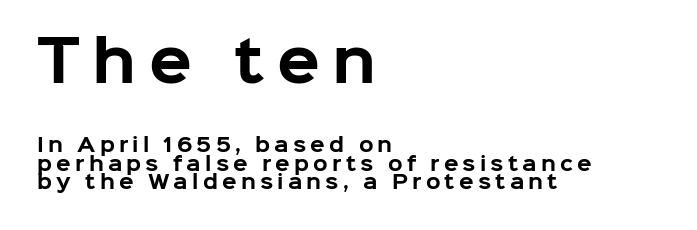
Q: Is the text bold? A: Yes.
Q: Is the text italic (slanted)? A: No, it is upright.
Q: Is the typeface a serif or a sans-serif typeface? A: Sans-serif.
Q: Is the text underlined? A: No.
Q: How is the paragraph aligned? A: Left-aligned.
Q: Is the spacing between letters normal or unusually wide? A: Unusually wide.
Q: Is the spacing between lines tight, normal or loose? A: Tight.
Q: Which block of text is set in a larger size, the first (top) or the second (bottom)? A: The first (top) one.
Q: Width (condensed, normal, or wide)? A: Normal.
Q: Stroke contrast? A: Low.
Q: x-height? A: Medium.
Q: Monospaced? A: No.
